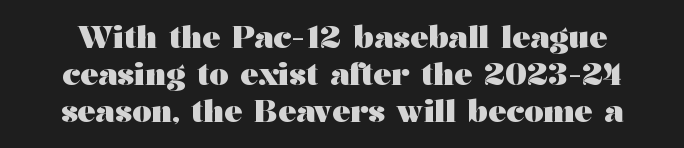
The image shows 30 px heavy, wide serif type, upright; set line spacing 1.24x, normal letter spacing, not underlined; medium stroke contrast and a medium x-height.
